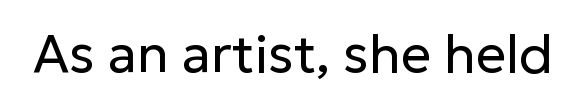
Q: Is the text bold? A: No.
Q: Is the text italic (slanted)? A: No, it is upright.
Q: Is the typeface a serif or a sans-serif typeface? A: Sans-serif.
Q: Is the text underlined? A: No.
Q: Is the spacing between letters normal or unusually wide? A: Normal.
Q: Width (condensed, normal, or wide)? A: Normal.
Q: Stroke contrast? A: Low.
Q: x-height? A: Medium.
Q: Monospaced? A: No.
